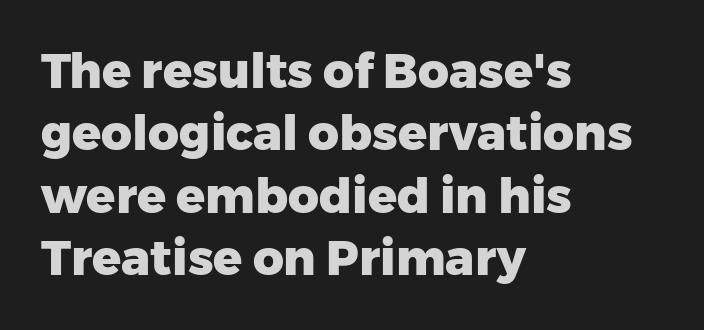
The baseline area is clear. Interline gaps are of average width in this sample. The passage shown is typeset with a sans-serif family. The letters stand upright; this is a roman face. Caption: bold face, heavy strokes.
